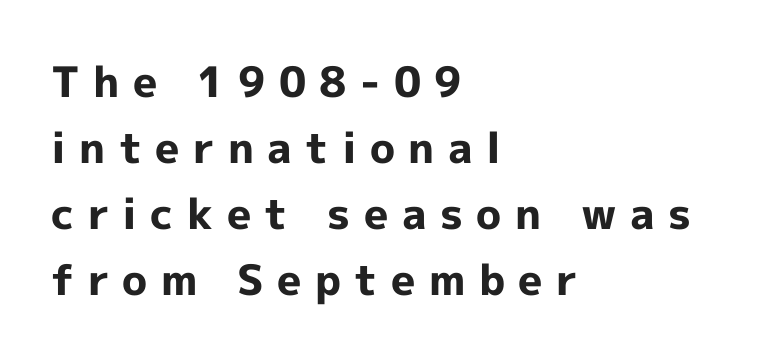
{"serif": "no", "italic": "no", "bold": "yes", "weight": "bold", "width": "normal", "x_height": "medium", "monospaced": "no", "underline": "no", "align": "left", "line_spacing": "normal", "line_spacing_ratio": 1.57, "letter_spacing": "wide", "letter_spacing_em": 0.32, "glyph_px": 42}
